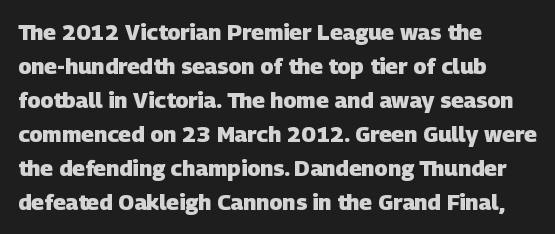
Q: Is the text bold? A: Yes.
Q: Is the text underlined? A: No.
Q: How is the paragraph aligned? A: Left-aligned.
Q: Is the spacing between letters normal or unusually wide? A: Normal.
Q: Is the spacing between lines tight, normal or loose? A: Normal.
